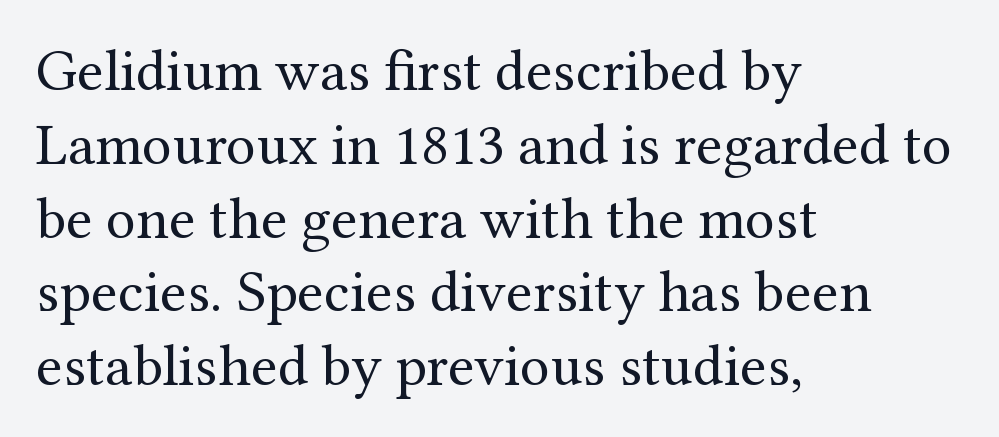
Q: Is the text bold? A: No.
Q: Is the text italic (slanted)? A: No, it is upright.
Q: Is the typeface a serif or a sans-serif typeface? A: Serif.
Q: Is the text underlined? A: No.
Q: How is the paragraph aligned? A: Left-aligned.
Q: Is the spacing between letters normal or unusually wide? A: Normal.
Q: Width (condensed, normal, or wide)? A: Normal.
Q: Stroke contrast? A: Medium.
Q: x-height? A: Medium.
Q: Monospaced? A: No.
